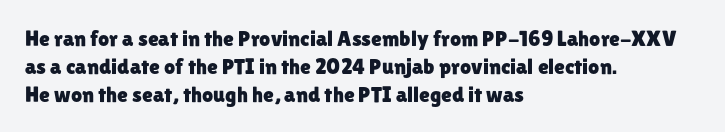
In terms of leading, this rendering sits right in the middle. Do the letters lean? They stand straight. These lines stack with their left ends in a neat column. The zone under the glyphs is completely vacant. The letters sit at their default tracking, neither squeezed nor spread.
